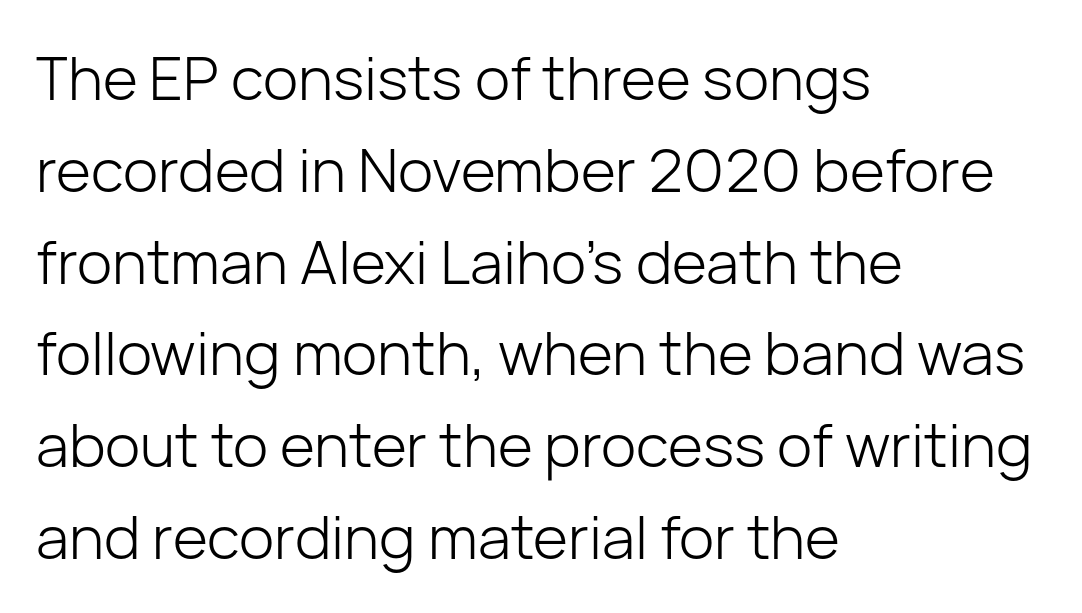
The image shows 60 px light sans-serif type, upright; set left-aligned, normal line spacing (1.53x), normal letter spacing, not underlined; low stroke contrast and a medium x-height.
